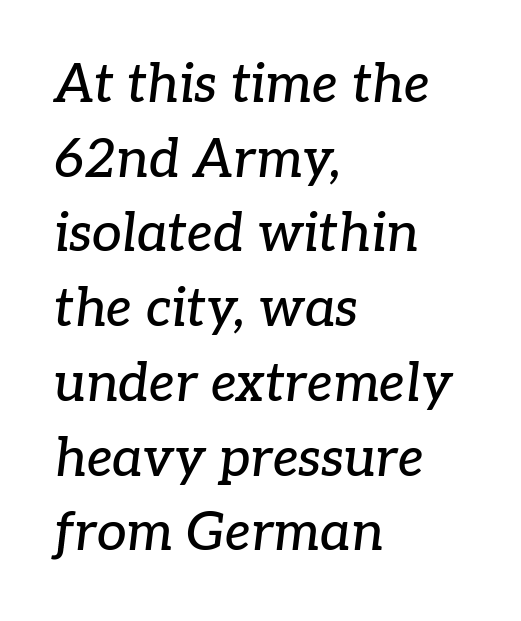
The image shows 53 px serif type, italic (leaning right); set left-aligned, normal line spacing (1.41x), normal letter spacing, not underlined; low stroke contrast and a medium x-height.
